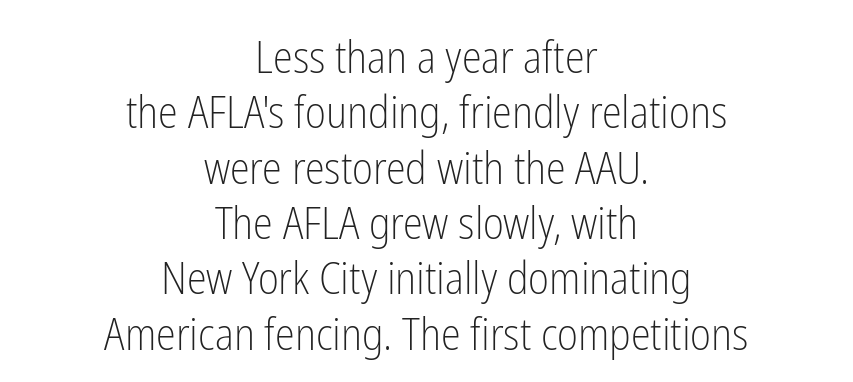
The image shows 45 px light, condensed sans-serif type, upright; set centered, line spacing 1.23x, normal letter spacing, not underlined; low stroke contrast and a medium x-height.
